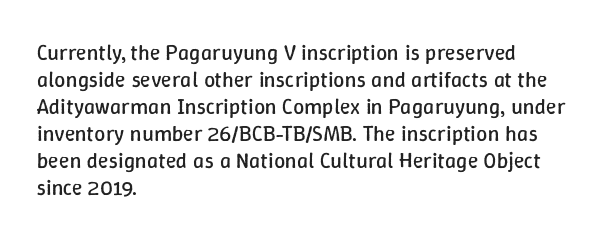
Beneath every word, the page is bare. The lettering holds an erect, upright posture throughout. Caption: face not bold, strokes unweighted. The gaps between neighbouring characters are ordinary and unremarkable.
